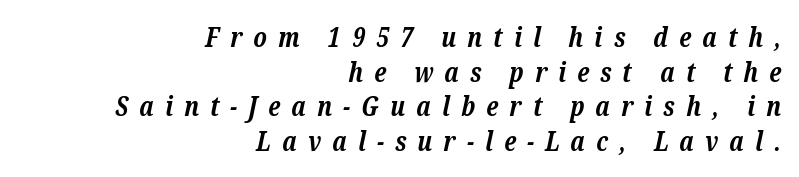
{"italic": "yes", "lean": "right", "slant_degrees": 12, "bold": "yes", "underline": "no", "align": "right", "line_spacing": "normal", "line_spacing_ratio": 1.28, "letter_spacing": "wide", "letter_spacing_em": 0.41, "glyph_px": 27}
